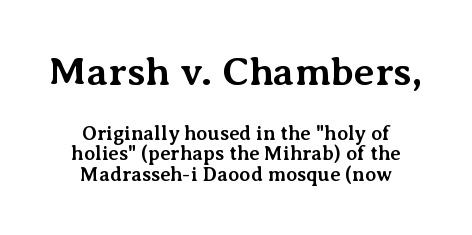
{"serif": "yes", "italic": "no", "bold": "yes", "weight": "bold", "width": "normal", "stroke_contrast": "medium", "x_height": "medium", "monospaced": "no", "underline": "no", "align": "center", "line_spacing": "tight", "line_spacing_ratio": 1.02, "letter_spacing": "normal", "letter_spacing_em": 0.0, "larger_block": "first", "size_ratio": 2.0, "glyph_px": 40}
